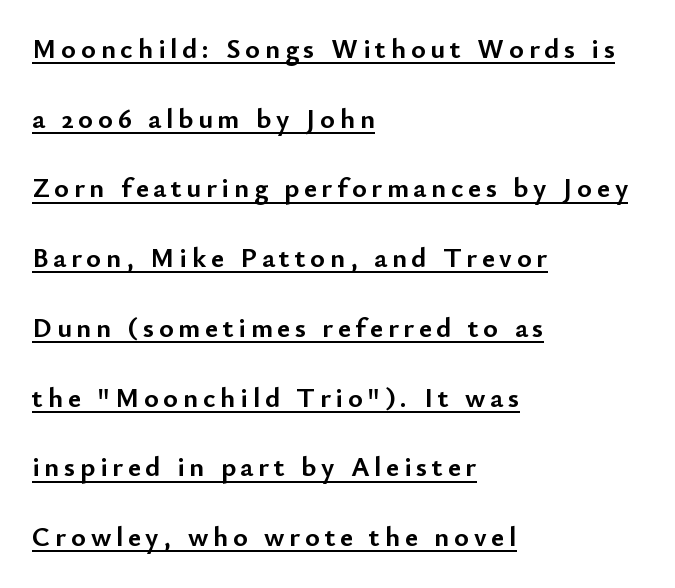
The image shows 28 px semibold sans-serif type, upright; set left-aligned, loose line spacing (2.49x), underlined; low stroke contrast and a small x-height.
